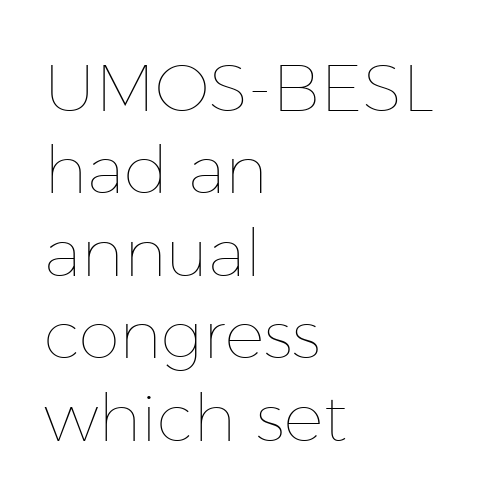
{"italic": "no", "bold": "no", "weight": "thin", "width": "normal", "stroke_contrast": "low", "x_height": "medium", "monospaced": "no", "underline": "no", "align": "left", "line_spacing": "normal", "line_spacing_ratio": 1.25, "letter_spacing": "normal", "letter_spacing_em": 0.0, "glyph_px": 66}
